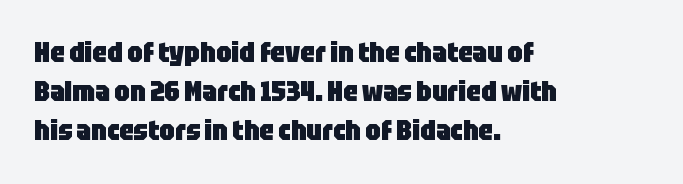
The image shows 28 px heavy, condensed sans-serif type, upright; set left-aligned, normal line spacing (1.4x), normal letter spacing, not underlined; low stroke contrast and a large x-height.
